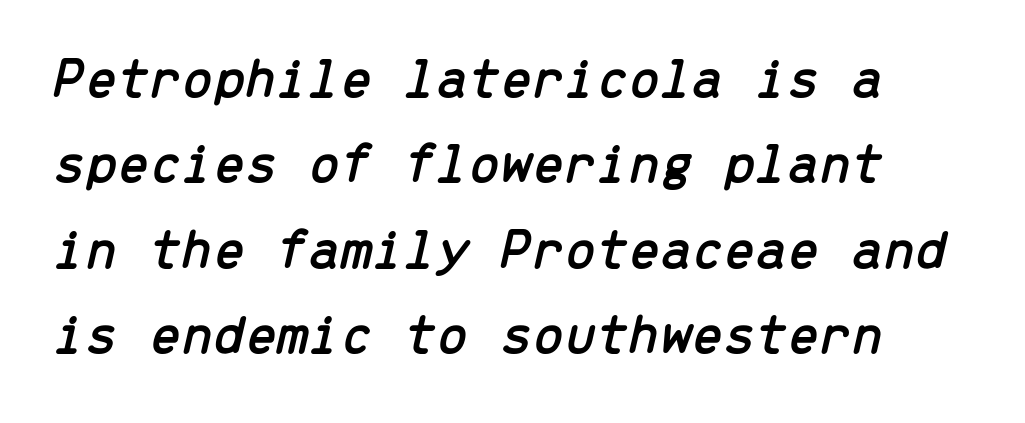
Q: Is the text italic (slanted)? A: Yes, it leans right by about 13 degrees.
Q: Is the text underlined? A: No.
Q: Is the spacing between letters normal or unusually wide? A: Normal.
Q: Is the spacing between lines tight, normal or loose? A: Normal.
Q: Width (condensed, normal, or wide)? A: Normal.
Q: Stroke contrast? A: Low.
Q: x-height? A: Medium.
Q: Monospaced? A: Yes.
